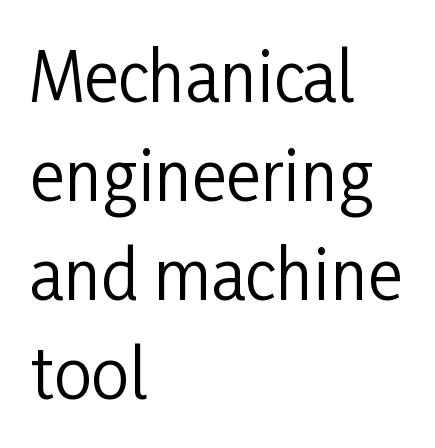
{"serif": "no", "italic": "no", "bold": "no", "weight": "regular", "width": "condensed", "stroke_contrast": "low", "x_height": "medium", "monospaced": "no", "underline": "no", "align": "left", "line_spacing": "normal", "line_spacing_ratio": 1.48, "letter_spacing": "normal", "letter_spacing_em": 0.0, "glyph_px": 67}
